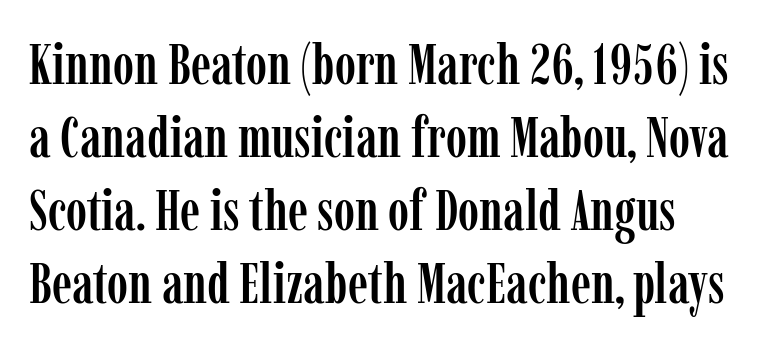
Q: Is the text italic (slanted)? A: No, it is upright.
Q: Is the typeface a serif or a sans-serif typeface? A: Serif.
Q: Is the text underlined? A: No.
Q: Is the spacing between letters normal or unusually wide? A: Normal.
Q: Is the spacing between lines tight, normal or loose? A: Normal.
Q: Width (condensed, normal, or wide)? A: Condensed.
Q: Stroke contrast? A: Low.
Q: x-height? A: Medium.
Q: Monospaced? A: No.
